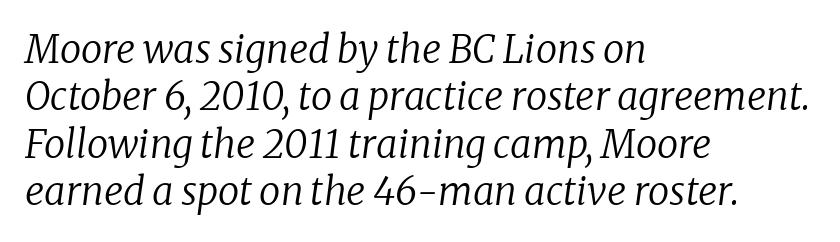
{"serif": "yes", "italic": "yes", "lean": "right", "slant_degrees": 8, "bold": "no", "weight": "regular", "width": "normal", "stroke_contrast": "low", "x_height": "medium", "monospaced": "no", "underline": "no", "align": "left", "line_spacing": "normal", "line_spacing_ratio": 1.25, "letter_spacing": "normal", "letter_spacing_em": 0.0, "glyph_px": 38}
